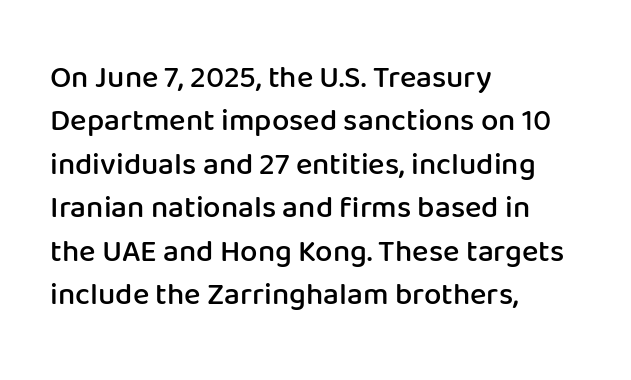
The image shows 31 px semibold sans-serif type, upright; set left-aligned, normal line spacing (1.4x), normal letter spacing, not underlined; low stroke contrast and a medium x-height.
